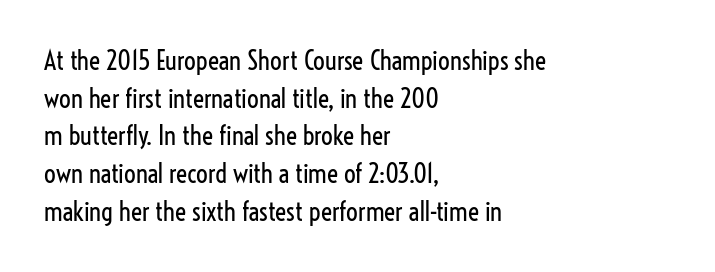
The image shows 26 px text type, upright; set left-aligned, normal line spacing (1.45x), normal letter spacing, not underlined.
